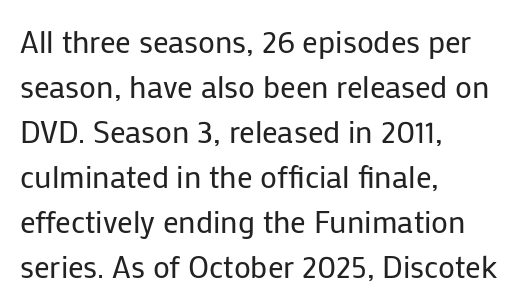
{"serif": "no", "italic": "no", "bold": "no", "weight": "regular", "width": "normal", "stroke_contrast": "low", "x_height": "medium", "monospaced": "no", "underline": "no", "align": "left", "line_spacing": "normal", "line_spacing_ratio": 1.45, "letter_spacing": "normal", "letter_spacing_em": 0.0, "glyph_px": 31}
